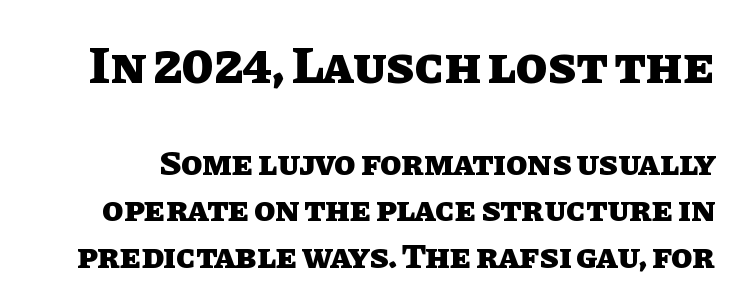
Letter spacing: default. You get the large type first, then a drop to smaller type. Strokes here are thick enough to call this a true bold. When letters stand straight like this, we call the style roman or upright. The letters advance in unequal steps, a hallmark of proportional type. In terms of leading, this rendering sits right in the middle.
